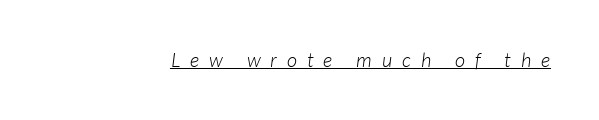
The image shows 20 px text type; set unusually wide letter spacing (+0.5 em), underlined.
